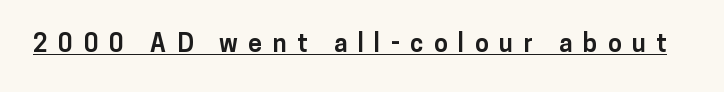
Q: Is the text bold? A: Yes.
Q: Is the text italic (slanted)? A: No, it is upright.
Q: Is the text underlined? A: Yes.
Q: Is the spacing between letters normal or unusually wide? A: Unusually wide.
